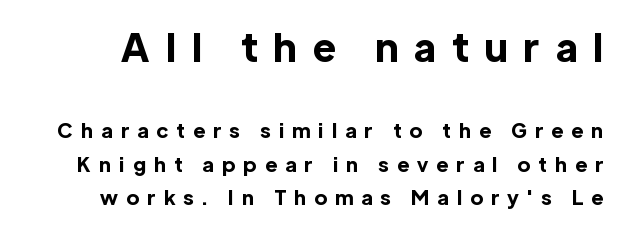
The image shows 39 px bold sans-serif type, upright; set normal line spacing (1.67x), unusually wide letter spacing (+0.42 em), not underlined; the first (top) block is 1.95x larger; a medium x-height.
